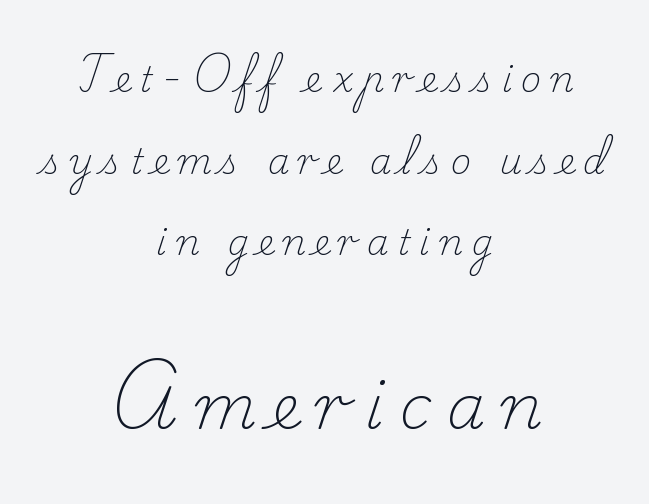
{"serif": "yes", "bold": "no", "weight": "light", "width": "normal", "stroke_contrast": "low", "x_height": "small", "monospaced": "no", "underline": "no", "align": "center", "line_spacing": "loose", "line_spacing_ratio": 2.33, "letter_spacing": "wide", "letter_spacing_em": 0.25, "larger_block": "second", "size_ratio": 1.77, "glyph_px": 62}
